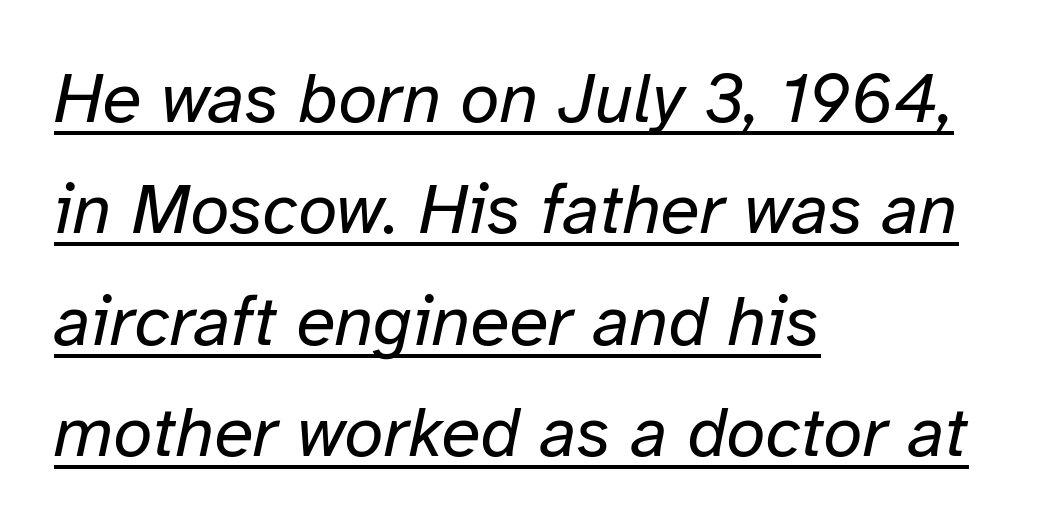
{"italic": "yes", "lean": "right", "slant_degrees": 12, "bold": "no", "weight": "regular", "width": "normal", "stroke_contrast": "low", "x_height": "medium", "monospaced": "no", "underline": "yes", "align": "left", "line_spacing": "normal", "line_spacing_ratio": 1.57, "letter_spacing": "normal", "letter_spacing_em": 0.0, "glyph_px": 71}
